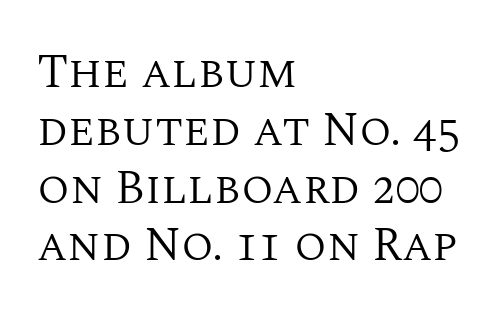
Q: Is the text bold? A: No.
Q: Is the text italic (slanted)? A: No, it is upright.
Q: Is the typeface a serif or a sans-serif typeface? A: Serif.
Q: Is the text underlined? A: No.
Q: How is the paragraph aligned? A: Left-aligned.
Q: Is the spacing between letters normal or unusually wide? A: Normal.
Q: Width (condensed, normal, or wide)? A: Normal.
Q: Stroke contrast? A: Medium.
Q: x-height? A: Large.
Q: Monospaced? A: No.
